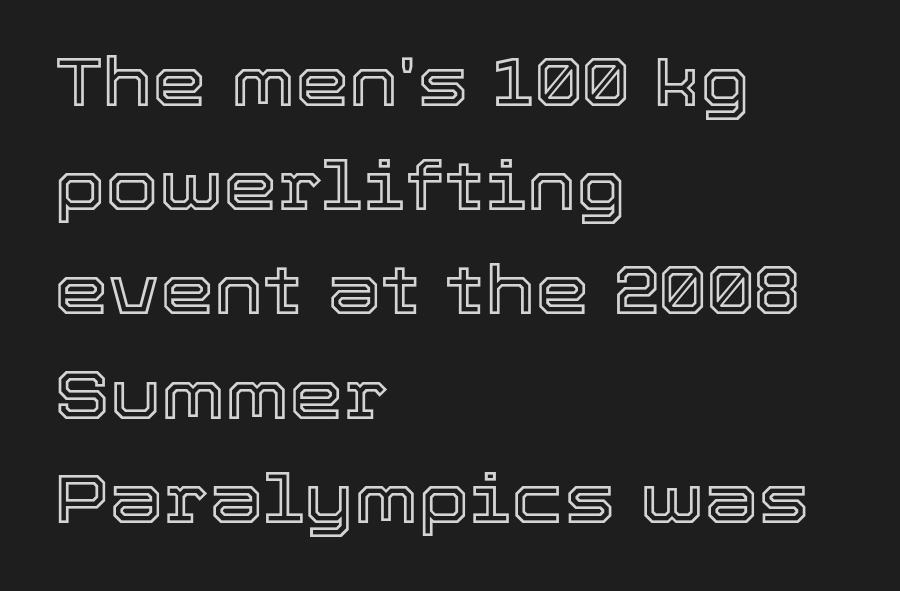
Q: Is the text italic (slanted)? A: No, it is upright.
Q: Is the text underlined? A: No.
Q: How is the paragraph aligned? A: Left-aligned.
Q: Is the spacing between letters normal or unusually wide? A: Normal.
Q: Is the spacing between lines tight, normal or loose? A: Normal.
Q: Width (condensed, normal, or wide)? A: Normal.
Q: x-height? A: Medium.
Q: Monospaced? A: No.
